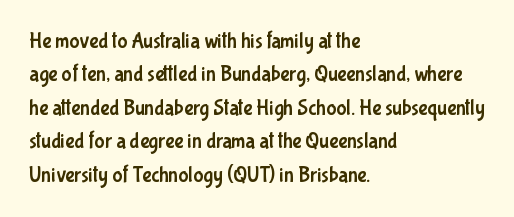
Nobody drew a line under any word here. A student would call this left alignment; a typographer would say flush left, rag right. Rendered with straight, roman letterforms. In terms of leading, this rendering sits right in the middle. Characters follow at the spacing the type designer built in.
